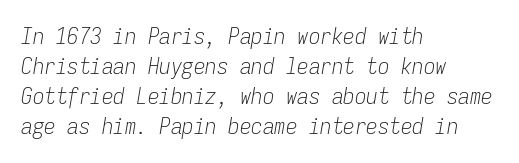
Q: Is the text bold? A: No.
Q: Is the text italic (slanted)? A: Yes, it leans right by about 9 degrees.
Q: Is the text underlined? A: No.
Q: How is the paragraph aligned? A: Left-aligned.
Q: Is the spacing between letters normal or unusually wide? A: Normal.
Q: Is the spacing between lines tight, normal or loose? A: Normal.
